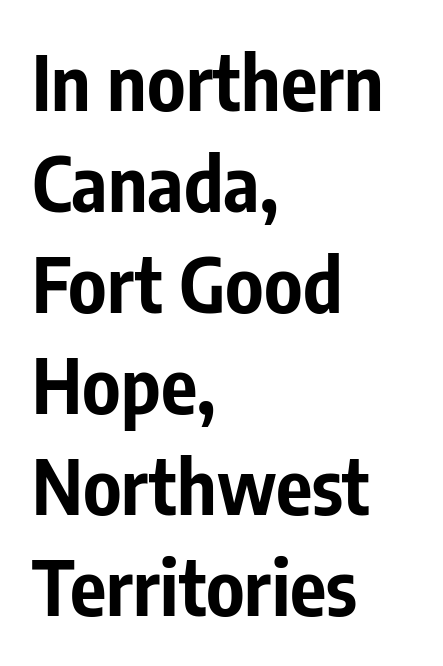
{"serif": "no", "italic": "no", "bold": "yes", "weight": "bold", "width": "condensed", "stroke_contrast": "low", "x_height": "medium", "monospaced": "no", "underline": "no", "align": "left", "line_spacing": "normal", "line_spacing_ratio": 1.33, "letter_spacing": "normal", "letter_spacing_em": 0.0, "glyph_px": 76}
